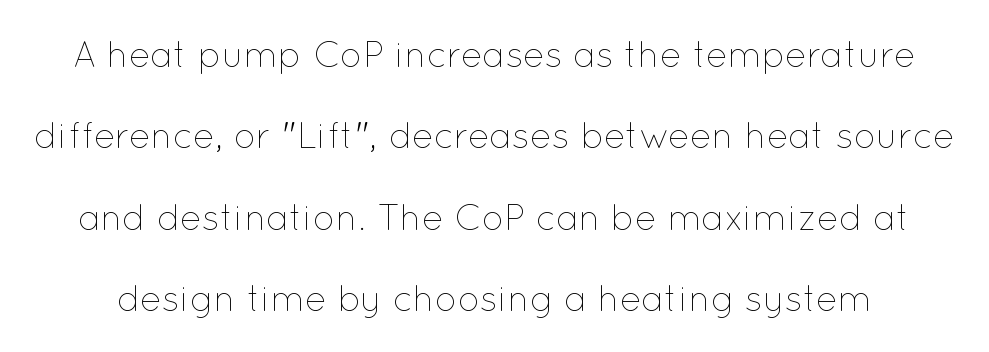
The image shows 36 px thin type, upright; set loose line spacing (2.26x), normal letter spacing, not underlined; low stroke contrast and a medium x-height.
